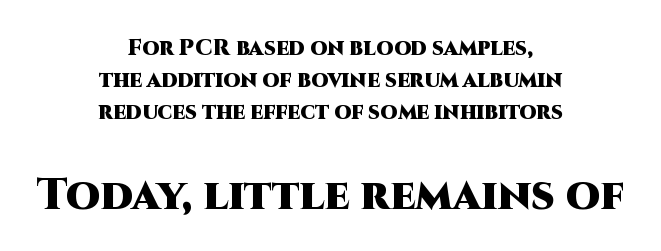
Q: Is the text bold? A: Yes.
Q: Is the text italic (slanted)? A: No, it is upright.
Q: Is the typeface a serif or a sans-serif typeface? A: Sans-serif.
Q: Is the text underlined? A: No.
Q: How is the paragraph aligned? A: Centered.
Q: Is the spacing between letters normal or unusually wide? A: Normal.
Q: Is the spacing between lines tight, normal or loose? A: Normal.
Q: Which block of text is set in a larger size, the first (top) or the second (bottom)? A: The second (bottom) one.
Q: Width (condensed, normal, or wide)? A: Normal.
Q: Stroke contrast? A: High.
Q: x-height? A: Large.
Q: Monospaced? A: No.
